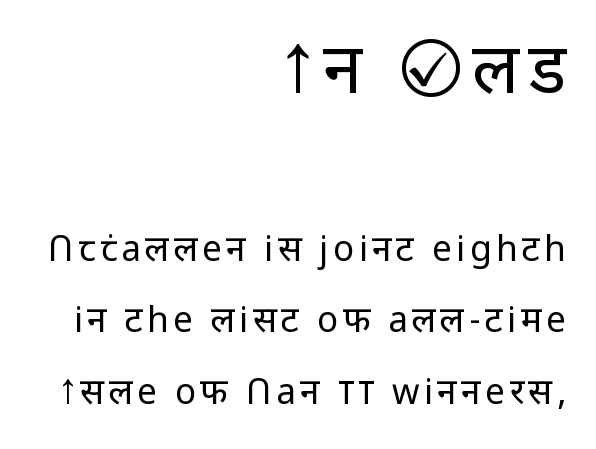
The image shows 70 px regular-weight sans-serif type, upright; set right-aligned, loose line spacing (2.04x), not underlined; the first (top) block is 2.0x larger; low stroke contrast and a medium x-height.
